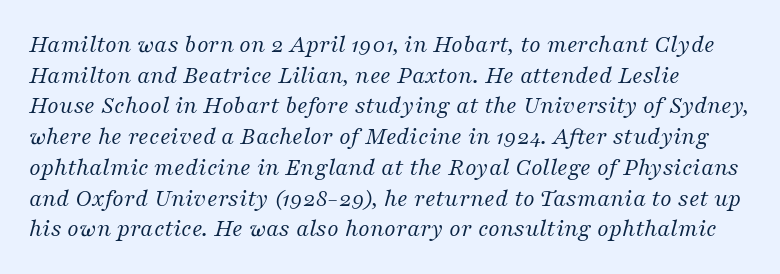
The image shows 25 px text type, italic (leaning right); set line spacing 1.23x, normal letter spacing, not underlined.
